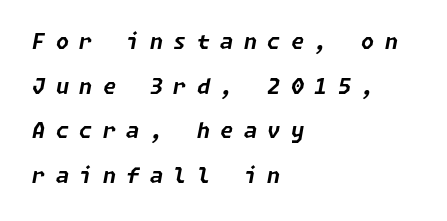
{"italic": "yes", "lean": "right", "slant_degrees": 11, "bold": "yes", "underline": "no", "align": "left", "line_spacing": "loose", "line_spacing_ratio": 2.13, "letter_spacing": "wide", "letter_spacing_em": 0.5, "glyph_px": 21}
